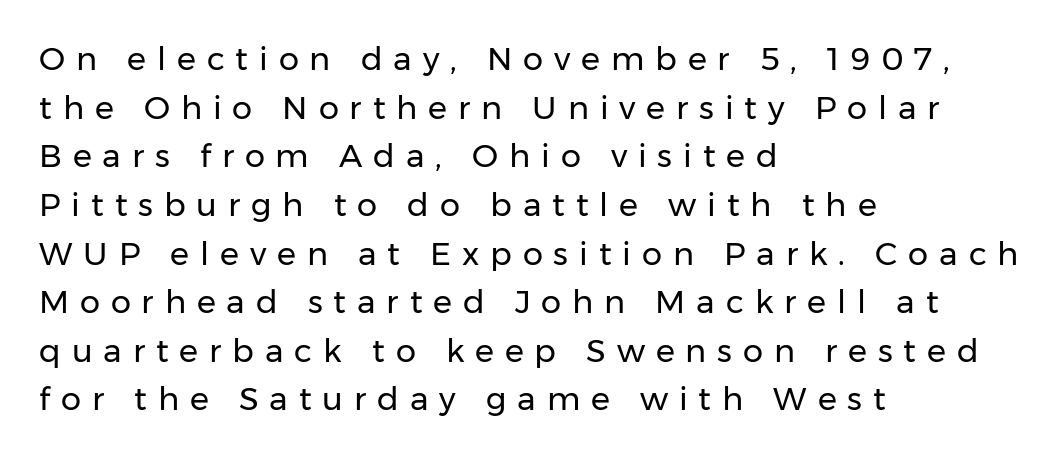
What stands out about the letter spacing? Its width — letters are far apart. Grotesque or geometric, the face here clearly has no serifs. The type sits square on the baseline with zero lean. Horizontally, the lines are justified to the leading edge only.
